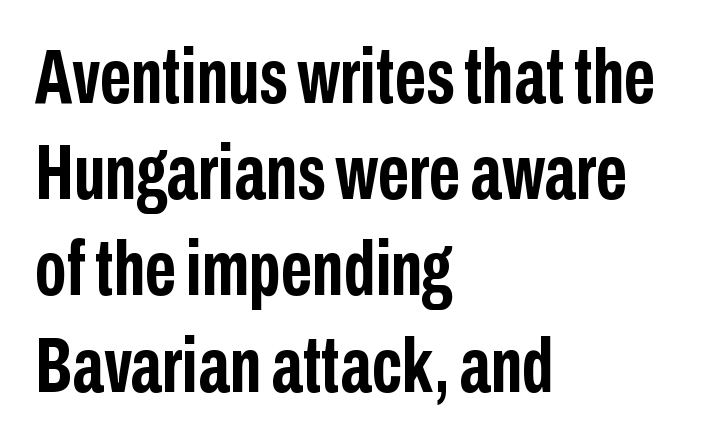
Q: Is the text bold? A: Yes.
Q: Is the text italic (slanted)? A: No, it is upright.
Q: Is the typeface a serif or a sans-serif typeface? A: Sans-serif.
Q: Is the text underlined? A: No.
Q: How is the paragraph aligned? A: Left-aligned.
Q: Is the spacing between letters normal or unusually wide? A: Normal.
Q: Is the spacing between lines tight, normal or loose? A: Normal.
Q: Width (condensed, normal, or wide)? A: Condensed.
Q: Stroke contrast? A: Low.
Q: x-height? A: Medium.
Q: Monospaced? A: No.
